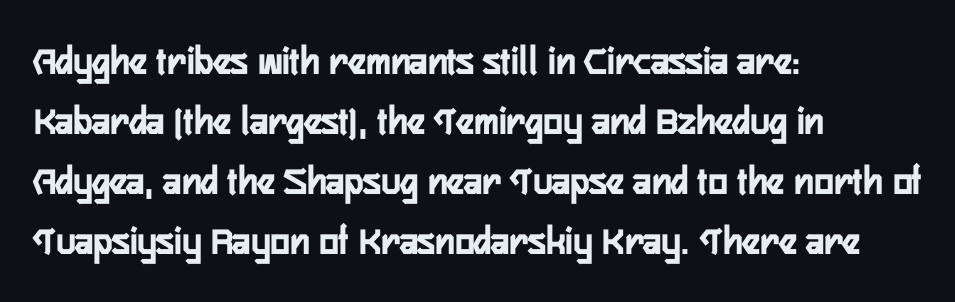
{"serif": "no", "italic": "no", "width": "condensed", "stroke_contrast": "low", "x_height": "medium", "monospaced": "no", "underline": "no", "align": "left", "line_spacing": "normal", "line_spacing_ratio": 1.46, "letter_spacing": "normal", "letter_spacing_em": 0.0, "glyph_px": 41}
